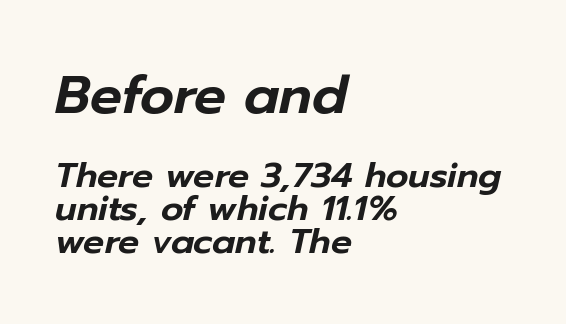
The image shows 53 px text type, italic (leaning right); set left-aligned, tight line spacing (0.95x), normal letter spacing, not underlined; the first (top) block is 1.51x larger; low stroke contrast and a medium x-height.
